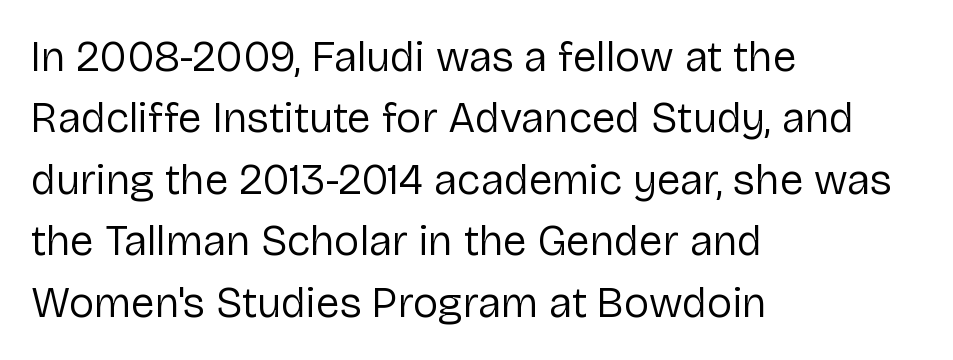
{"serif": "no", "italic": "no", "bold": "no", "weight": "regular", "width": "normal", "stroke_contrast": "low", "x_height": "medium", "monospaced": "no", "underline": "no", "align": "left", "line_spacing": "normal", "line_spacing_ratio": 1.43, "letter_spacing": "normal", "letter_spacing_em": 0.0, "glyph_px": 43}
